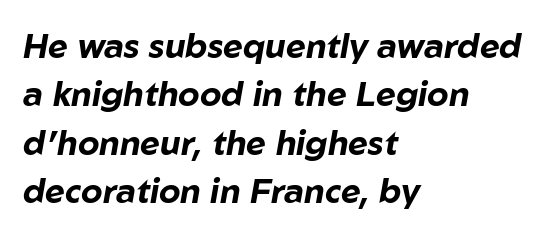
Q: Is the text bold? A: Yes.
Q: Is the text italic (slanted)? A: Yes, it leans right by about 10 degrees.
Q: Is the text underlined? A: No.
Q: How is the paragraph aligned? A: Left-aligned.
Q: Is the spacing between letters normal or unusually wide? A: Normal.
Q: Is the spacing between lines tight, normal or loose? A: Normal.
Q: Width (condensed, normal, or wide)? A: Normal.
Q: Stroke contrast? A: Low.
Q: x-height? A: Medium.
Q: Monospaced? A: No.
